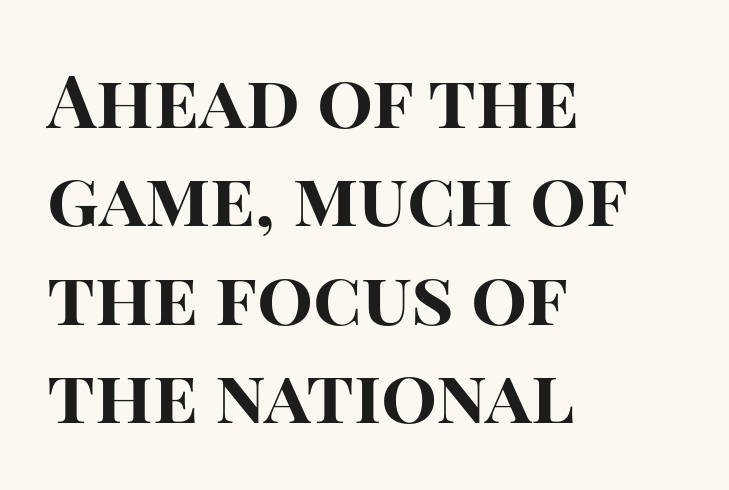
{"serif": "no", "italic": "no", "bold": "yes", "weight": "bold", "width": "normal", "stroke_contrast": "high", "x_height": "large", "monospaced": "no", "underline": "no", "align": "left", "line_spacing": "normal", "line_spacing_ratio": 1.33, "letter_spacing": "normal", "letter_spacing_em": 0.0, "glyph_px": 74}
